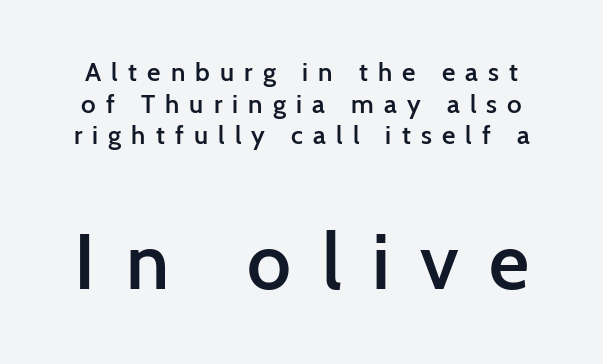
The image shows 78 px semibold sans-serif type, upright; set line spacing 1.22x, unusually wide letter spacing (+0.39 em), not underlined; the second (bottom) block is 3.0x larger; low stroke contrast and a medium x-height.
